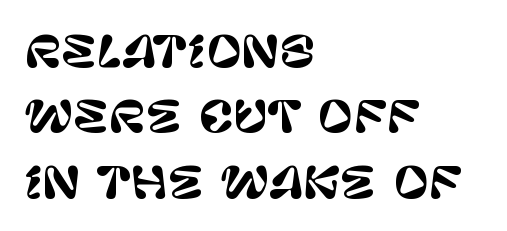
The image shows 43 px sans-serif type; set left-aligned, normal line spacing (1.52x), normal letter spacing, not underlined; low stroke contrast and a large x-height.
